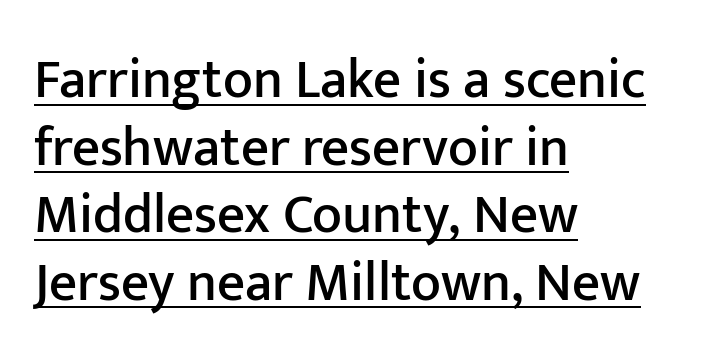
The image shows 55 px sans-serif type, upright; set left-aligned, line spacing 1.23x, normal letter spacing, underlined; low stroke contrast and a medium x-height.
